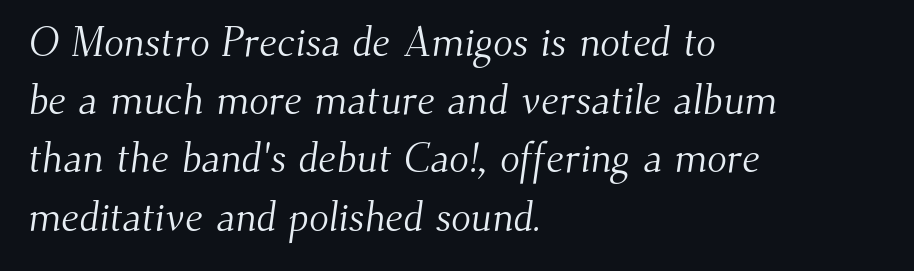
Q: Is the text bold? A: No.
Q: Is the typeface a serif or a sans-serif typeface? A: Serif.
Q: Is the text underlined? A: No.
Q: How is the paragraph aligned? A: Left-aligned.
Q: Is the spacing between letters normal or unusually wide? A: Normal.
Q: Is the spacing between lines tight, normal or loose? A: Normal.
Q: Width (condensed, normal, or wide)? A: Normal.
Q: Stroke contrast? A: Medium.
Q: x-height? A: Small.
Q: Monospaced? A: No.
